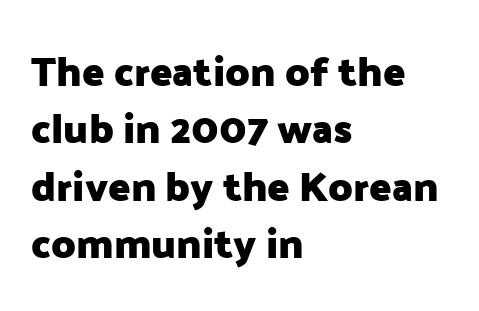
Q: Is the text bold? A: Yes.
Q: Is the text italic (slanted)? A: No, it is upright.
Q: Is the typeface a serif or a sans-serif typeface? A: Sans-serif.
Q: Is the text underlined? A: No.
Q: How is the paragraph aligned? A: Left-aligned.
Q: Is the spacing between letters normal or unusually wide? A: Normal.
Q: Is the spacing between lines tight, normal or loose? A: Normal.
Q: Width (condensed, normal, or wide)? A: Normal.
Q: Stroke contrast? A: Low.
Q: x-height? A: Medium.
Q: Monospaced? A: No.
